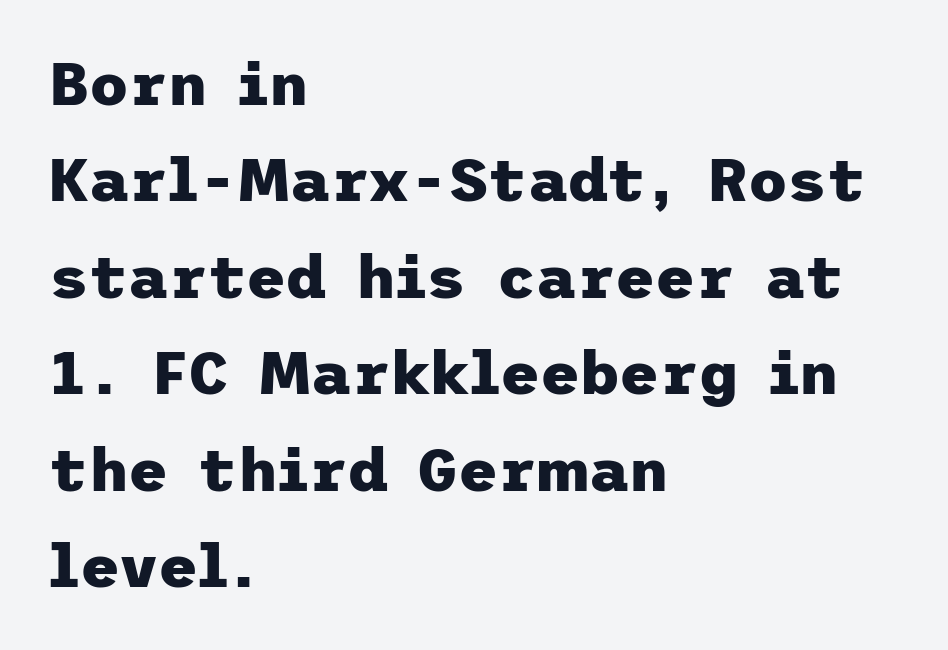
Q: Is the text bold? A: Yes.
Q: Is the text italic (slanted)? A: No, it is upright.
Q: Is the typeface a serif or a sans-serif typeface? A: Sans-serif.
Q: Is the text underlined? A: No.
Q: How is the paragraph aligned? A: Left-aligned.
Q: Is the spacing between letters normal or unusually wide? A: Normal.
Q: Is the spacing between lines tight, normal or loose? A: Normal.
Q: Width (condensed, normal, or wide)? A: Normal.
Q: Stroke contrast? A: Low.
Q: x-height? A: Medium.
